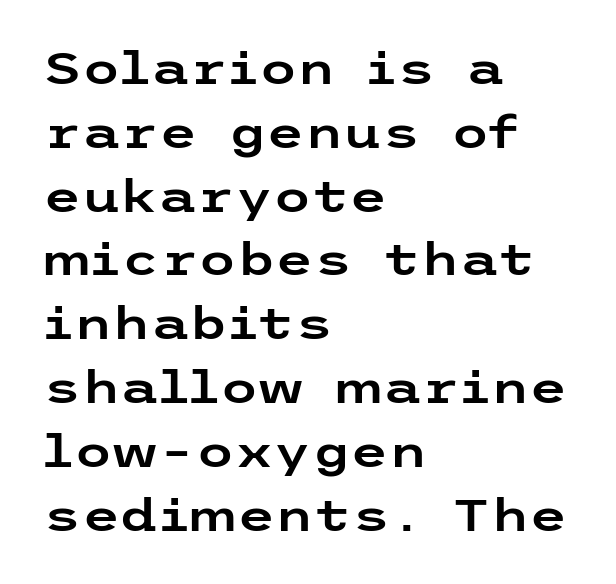
The face used here is rendered with its standard letterfit. A normal amount of white space separates one row of letters from the next. The space beneath each line is pristine and unruled. The rag falls on the right side of this text block.
